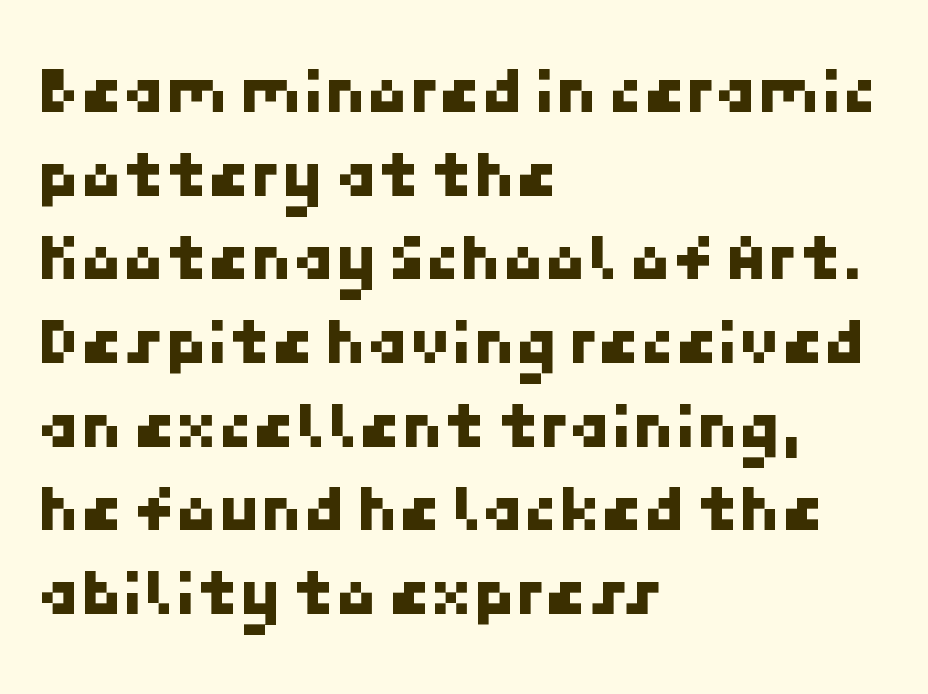
Just letters on the line, the space beneath them empty. Layout note: lines flush left. Regarding serifs, this sample does without them. There is no visible air inserted between adjacent glyphs.
